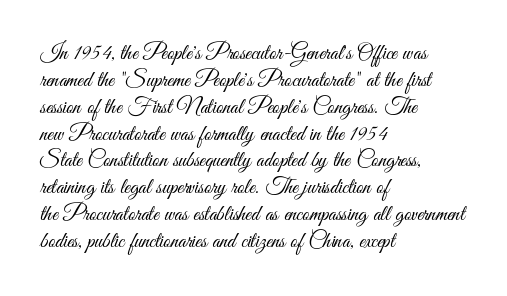
Q: Is the text bold? A: No.
Q: Is the text italic (slanted)? A: Yes.
Q: Is the text underlined? A: No.
Q: How is the paragraph aligned? A: Left-aligned.
Q: Is the spacing between letters normal or unusually wide? A: Normal.
